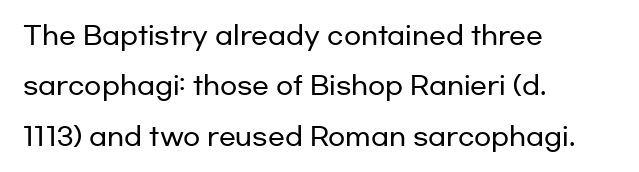
The image shows 25 px text type, upright; set left-aligned, loose line spacing (2.02x), normal letter spacing, not underlined.
